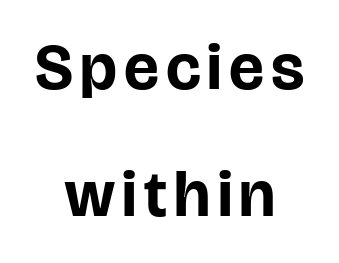
{"serif": "no", "italic": "no", "bold": "yes", "weight": "bold", "width": "normal", "stroke_contrast": "low", "x_height": "large", "monospaced": "no", "underline": "no", "align": "center", "line_spacing": "loose", "line_spacing_ratio": 1.96, "glyph_px": 65}
